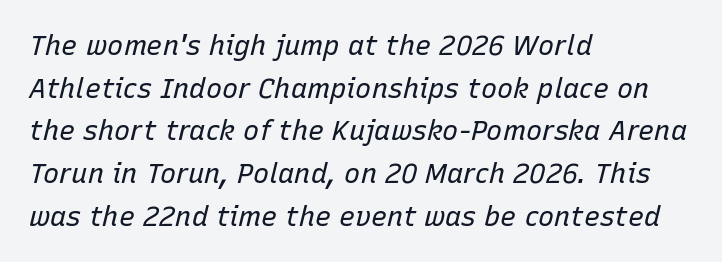
Reading down the column, the eye jumps a familiar distance to each next line. Underlining? Definitely not there. The strokes are not fattened; the text isn't bold. Horizontal alignment here is leftward, the default for most running prose.
